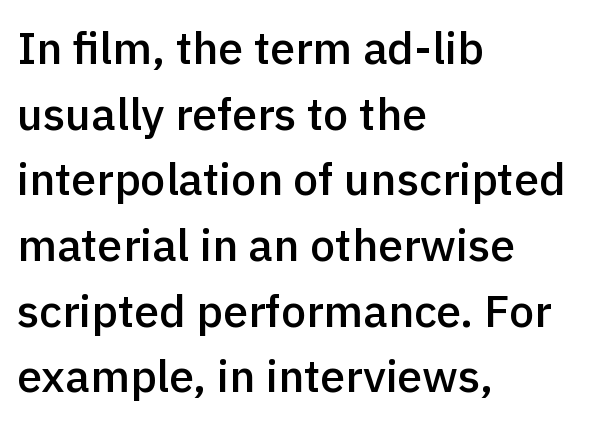
Words float on clear page, feet unadorned. Leading matches the norm, producing a regular column. Students, this is semibold: more ink than regular, less than bold. This is the regular roman posture of the typeface.
